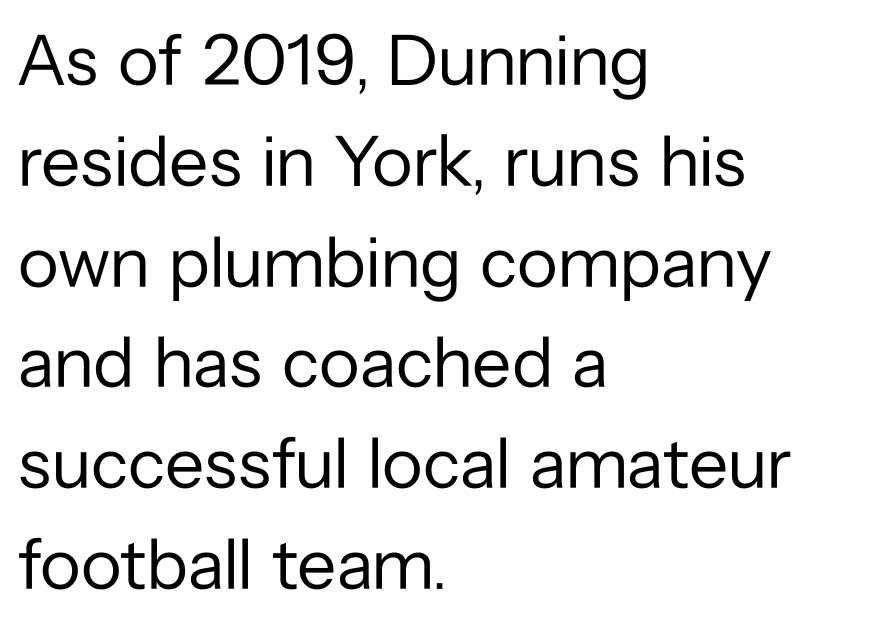
Note the varied advance widths — an 'i' is clearly narrower than an 'm'. Notice how the passage keeps a crisp vertical edge on the left only. Students, observe: this is what conventionally led text looks like. Has an underline been added? It has not.
